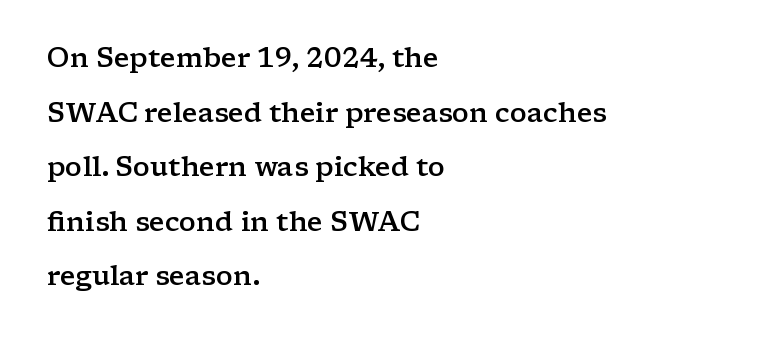
{"italic": "no", "bold": "semi", "underline": "no", "align": "left", "line_spacing": "loose", "line_spacing_ratio": 2.02, "letter_spacing": "normal", "letter_spacing_em": 0.0, "glyph_px": 27}
